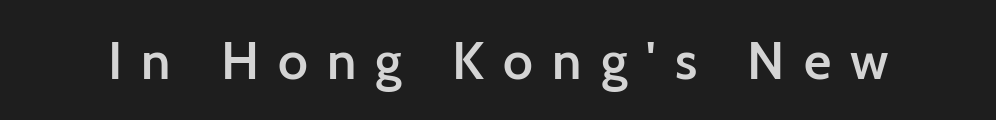
{"serif": "no", "italic": "no", "bold": "semi", "weight": "semibold", "width": "normal", "stroke_contrast": "low", "x_height": "medium", "monospaced": "no", "underline": "no", "letter_spacing": "wide", "letter_spacing_em": 0.36, "glyph_px": 53}
